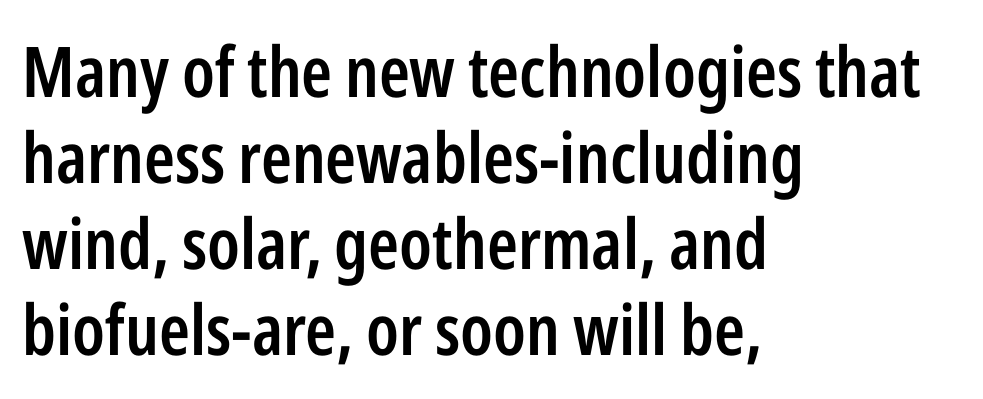
Q: Is the text bold? A: Semi-bold.
Q: Is the text italic (slanted)? A: No, it is upright.
Q: Is the typeface a serif or a sans-serif typeface? A: Sans-serif.
Q: Is the text underlined? A: No.
Q: How is the paragraph aligned? A: Left-aligned.
Q: Is the spacing between letters normal or unusually wide? A: Normal.
Q: Width (condensed, normal, or wide)? A: Condensed.
Q: Stroke contrast? A: Low.
Q: x-height? A: Medium.
Q: Monospaced? A: No.
